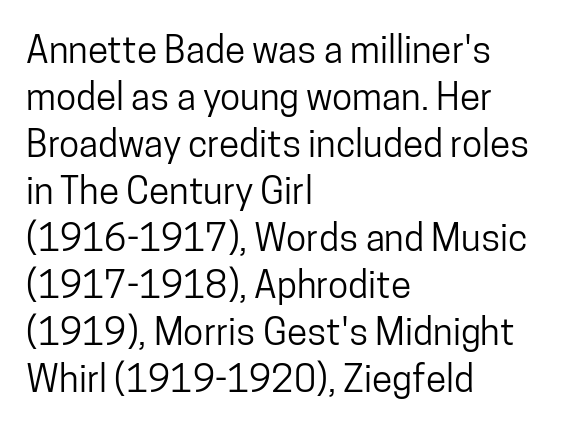
The image shows 37 px condensed sans-serif type, upright; set left-aligned, normal line spacing (1.27x), normal letter spacing, not underlined; low stroke contrast and a medium x-height.
